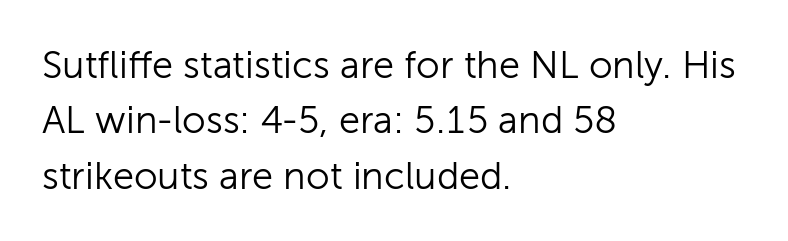
The image shows 38 px light sans-serif type, upright; set left-aligned, normal line spacing (1.46x), normal letter spacing, not underlined; low stroke contrast and a medium x-height.
